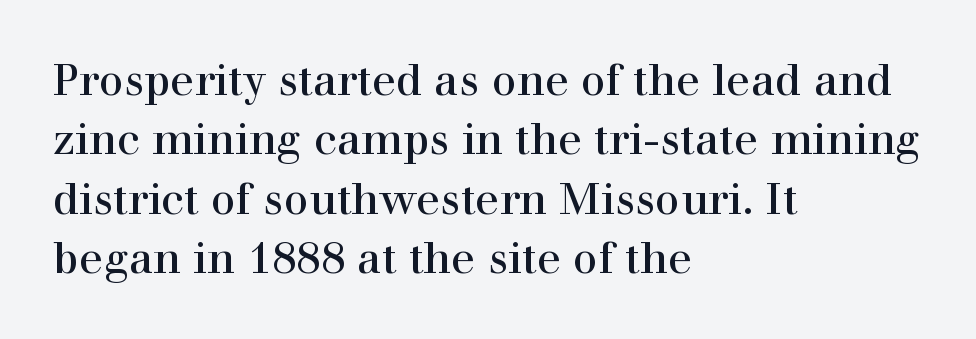
Q: Is the text bold? A: No.
Q: Is the text italic (slanted)? A: No, it is upright.
Q: Is the typeface a serif or a sans-serif typeface? A: Serif.
Q: Is the text underlined? A: No.
Q: How is the paragraph aligned? A: Left-aligned.
Q: Is the spacing between letters normal or unusually wide? A: Normal.
Q: Is the spacing between lines tight, normal or loose? A: Normal.
Q: Width (condensed, normal, or wide)? A: Normal.
Q: Stroke contrast? A: High.
Q: x-height? A: Medium.
Q: Monospaced? A: No.
